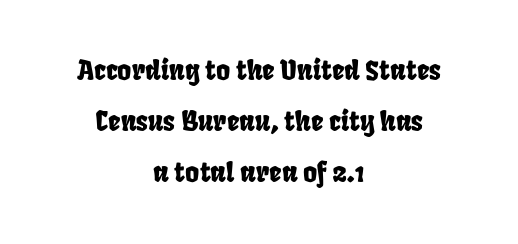
In terms of letterspacing, this is plain default setting. The whitespace from short lines is split evenly between both sides. Beneath every word, the page is bare.
